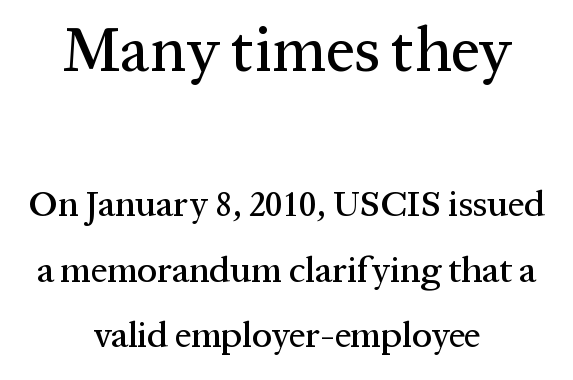
{"serif": "yes", "italic": "no", "width": "normal", "stroke_contrast": "medium", "x_height": "medium", "monospaced": "no", "underline": "no", "align": "center", "line_spacing_ratio": 1.82, "letter_spacing": "normal", "letter_spacing_em": 0.0, "larger_block": "first", "size_ratio": 1.75, "glyph_px": 63}
